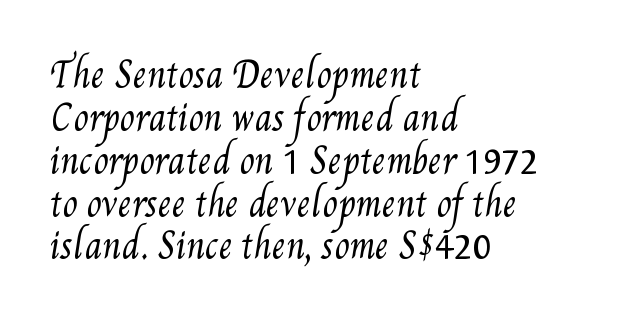
The image shows 34 px regular-weight, condensed type; set left-aligned, normal line spacing (1.26x), normal letter spacing, not underlined; medium stroke contrast and a small x-height.
